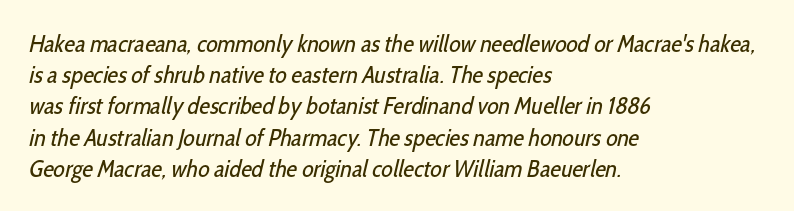
{"bold": "no", "underline": "no", "align": "left", "line_spacing": "normal", "line_spacing_ratio": 1.3, "letter_spacing": "normal", "letter_spacing_em": 0.0, "glyph_px": 24}
